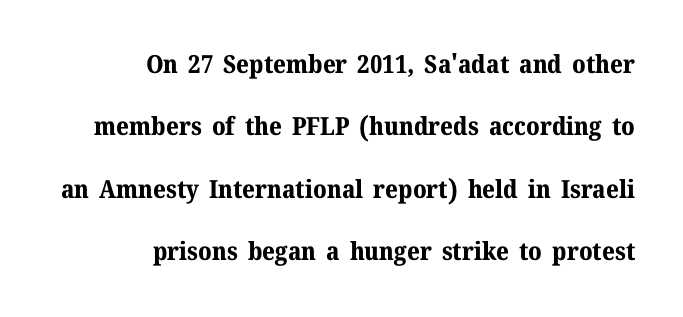
Q: Is the text bold? A: Yes.
Q: Is the text italic (slanted)? A: No, it is upright.
Q: Is the text underlined? A: No.
Q: How is the paragraph aligned? A: Right-aligned.
Q: Is the spacing between letters normal or unusually wide? A: Normal.
Q: Is the spacing between lines tight, normal or loose? A: Loose.
